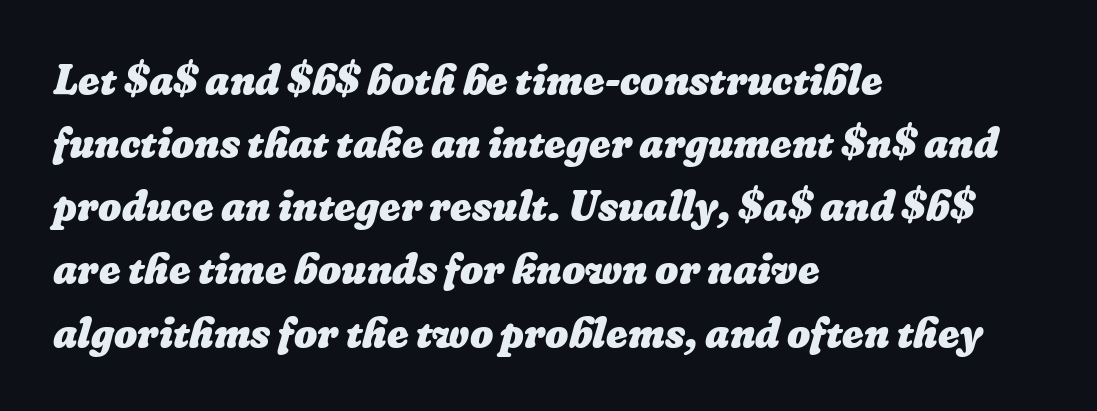
{"bold": "yes", "weight": "heavy", "width": "normal", "stroke_contrast": "low", "x_height": "medium", "monospaced": "no", "underline": "no", "align": "left", "line_spacing": "normal", "line_spacing_ratio": 1.54, "letter_spacing": "normal", "letter_spacing_em": 0.0, "glyph_px": 41}
